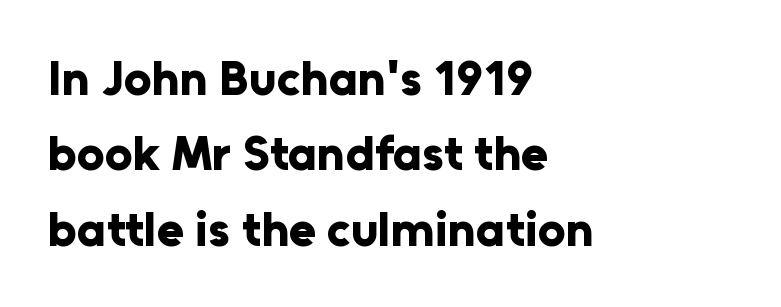
Q: Is the text bold? A: Yes.
Q: Is the text italic (slanted)? A: No, it is upright.
Q: Is the typeface a serif or a sans-serif typeface? A: Sans-serif.
Q: Is the text underlined? A: No.
Q: How is the paragraph aligned? A: Left-aligned.
Q: Is the spacing between letters normal or unusually wide? A: Normal.
Q: Is the spacing between lines tight, normal or loose? A: Normal.
Q: Width (condensed, normal, or wide)? A: Normal.
Q: Stroke contrast? A: Low.
Q: x-height? A: Medium.
Q: Monospaced? A: No.
